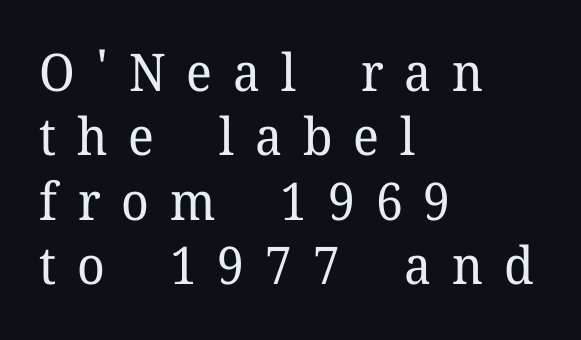
This sample uses a serif face. The font's upright variant was chosen for this text. Horizontal alignment here is leftward, the default for most running prose. Tracking value appears strongly positive — letters spread wide. This is not heavy type; no bold has been used.
